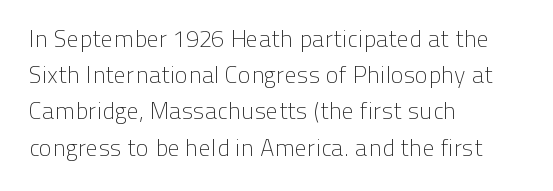
The image shows 24 px text type, upright; set left-aligned, normal line spacing (1.51x), normal letter spacing, not underlined.
